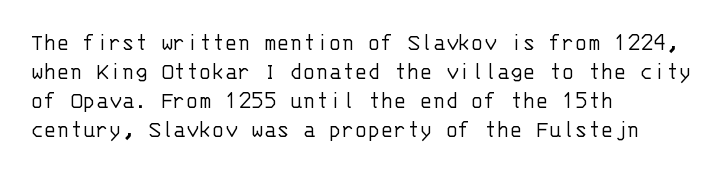
The image shows 24 px text type, upright; set left-aligned, line spacing 1.21x, normal letter spacing, not underlined.
